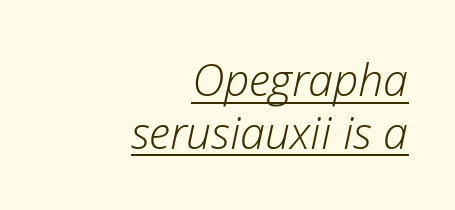
Students, observe the line beneath the letters — that is underlining. Nothing heavy about these letters — not bold at all. The rendering applies a slant to the glyphs. Does the copy run flush right? Yes — the right margin is perfectly even. You could not count columns in this text — the font is proportionally spaced.
